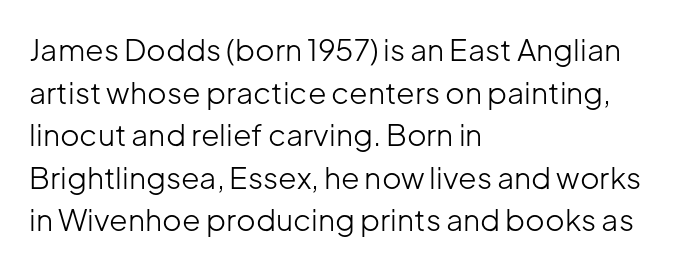
{"serif": "no", "italic": "no", "bold": "no", "weight": "light", "width": "normal", "stroke_contrast": "low", "x_height": "medium", "monospaced": "no", "underline": "no", "align": "left", "line_spacing": "normal", "line_spacing_ratio": 1.42, "letter_spacing": "normal", "letter_spacing_em": 0.0, "glyph_px": 30}
